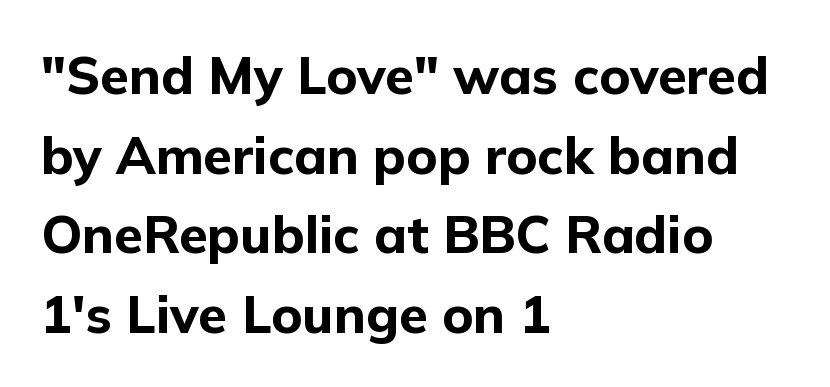
The image shows 52 px bold sans-serif type, upright; set left-aligned, normal line spacing (1.53x), normal letter spacing, not underlined; low stroke contrast and a medium x-height.
